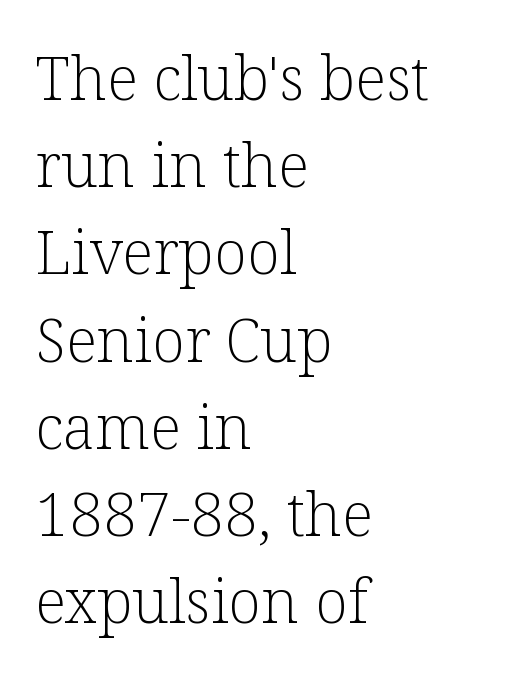
Q: Is the text bold? A: No.
Q: Is the text italic (slanted)? A: No, it is upright.
Q: Is the typeface a serif or a sans-serif typeface? A: Serif.
Q: Is the text underlined? A: No.
Q: How is the paragraph aligned? A: Left-aligned.
Q: Is the spacing between letters normal or unusually wide? A: Normal.
Q: Is the spacing between lines tight, normal or loose? A: Normal.
Q: Width (condensed, normal, or wide)? A: Normal.
Q: Stroke contrast? A: Low.
Q: x-height? A: Medium.
Q: Monospaced? A: No.
